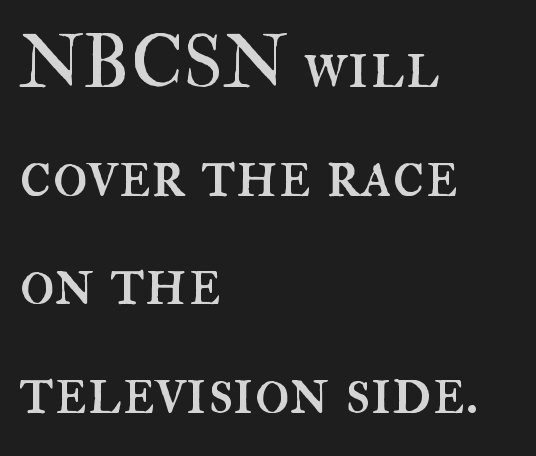
The image shows 72 px regular-weight type, upright; set left-aligned, normal line spacing (1.51x), normal letter spacing, not underlined; high stroke contrast and a small x-height.
